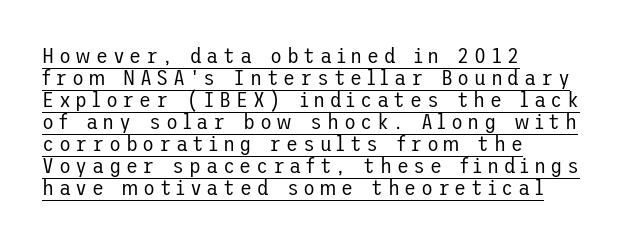
Q: Is the text bold? A: No.
Q: Is the text italic (slanted)? A: No, it is upright.
Q: Is the text underlined? A: Yes.
Q: How is the paragraph aligned? A: Left-aligned.
Q: Is the spacing between letters normal or unusually wide? A: Unusually wide.
Q: Is the spacing between lines tight, normal or loose? A: Tight.
